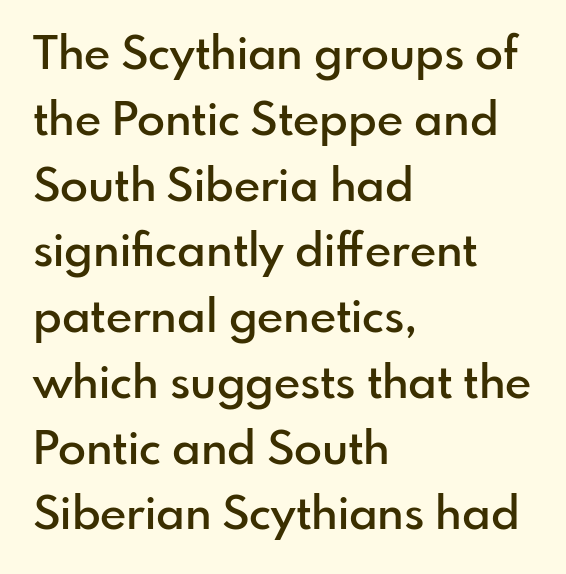
The lettering holds an erect, upright posture throughout. The gap between lines stays unmarked. No feet cap the strokes, marking this as sans-serif type. Here the glyphs are tracked normally, forming tight word shapes. Is this a fixed-width face? No — the glyphs have proportional, varying widths. In terms of weight, the rendering is demibold, just under bold.
